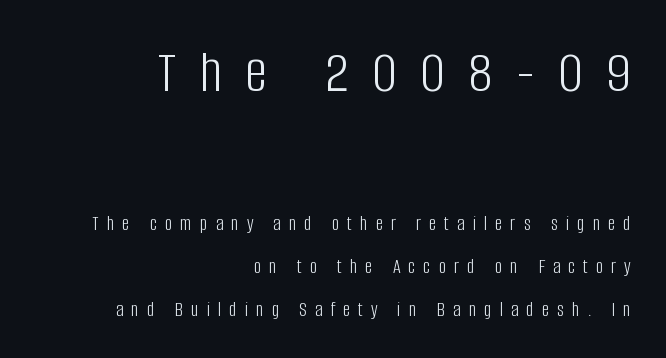
The image shows 62 px light, condensed sans-serif type, upright; set right-aligned, loose line spacing (2.04x), unusually wide letter spacing (+0.38 em), not underlined; the first (top) block is 2.95x larger; low stroke contrast and a large x-height.
